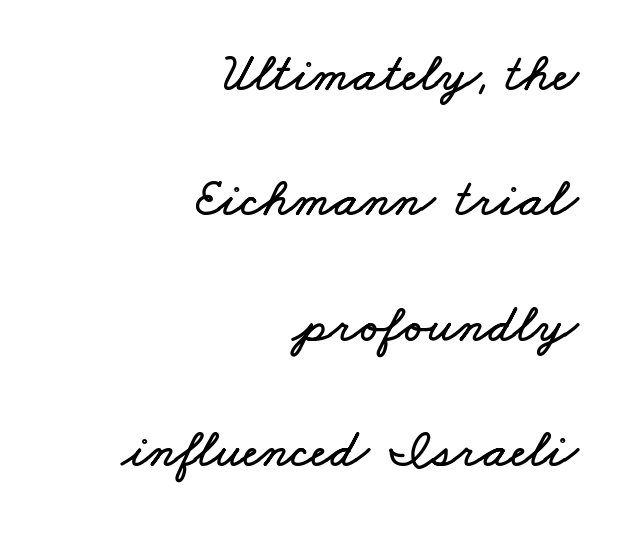
Q: Is the text underlined? A: No.
Q: How is the paragraph aligned? A: Right-aligned.
Q: Is the spacing between letters normal or unusually wide? A: Normal.
Q: Is the spacing between lines tight, normal or loose? A: Loose.
Q: Width (condensed, normal, or wide)? A: Wide.
Q: Stroke contrast? A: Low.
Q: x-height? A: Small.
Q: Monospaced? A: No.
